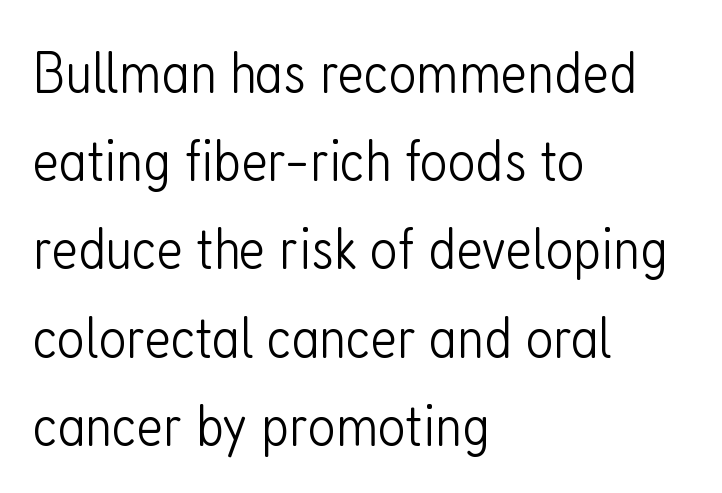
{"serif": "no", "italic": "no", "bold": "no", "weight": "light", "width": "condensed", "stroke_contrast": "low", "x_height": "medium", "monospaced": "no", "underline": "no", "align": "left", "line_spacing": "normal", "line_spacing_ratio": 1.47, "letter_spacing": "normal", "letter_spacing_em": 0.0, "glyph_px": 60}
